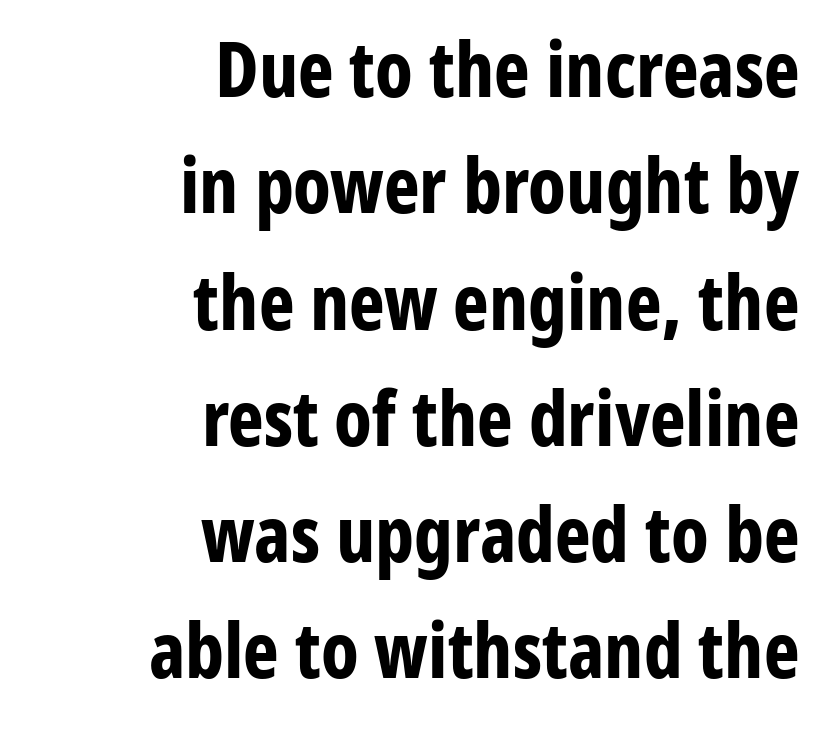
The image shows 76 px bold, condensed sans-serif type, upright; set right-aligned, normal line spacing (1.53x), normal letter spacing, not underlined; low stroke contrast and a medium x-height.
